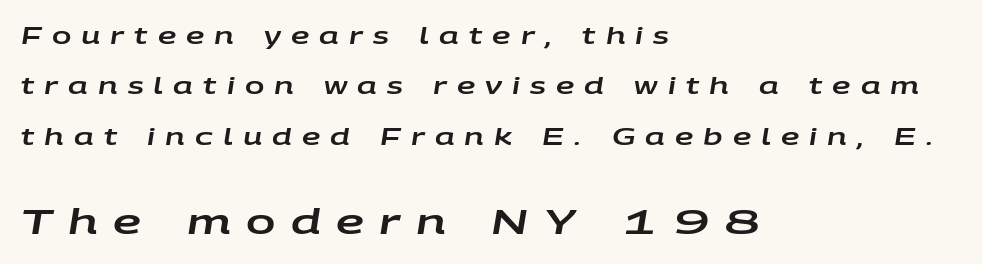
{"italic": "yes", "lean": "right", "slant_degrees": 9, "width": "wide", "stroke_contrast": "low", "x_height": "large", "monospaced": "no", "underline": "no", "align": "left", "line_spacing": "loose", "line_spacing_ratio": 2.19, "letter_spacing": "wide", "letter_spacing_em": 0.44, "larger_block": "second", "size_ratio": 1.52, "glyph_px": 35}
